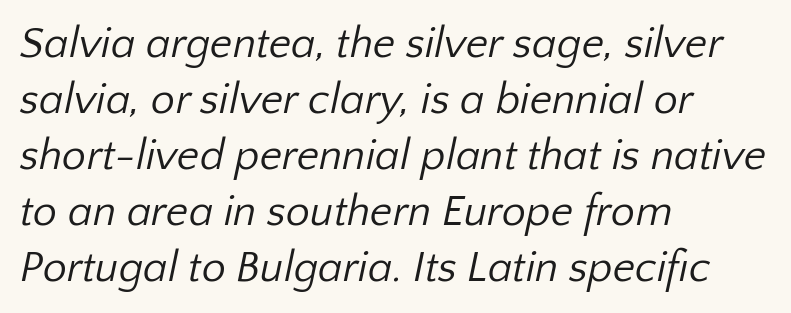
Q: Is the text bold? A: No.
Q: Is the typeface a serif or a sans-serif typeface? A: Sans-serif.
Q: Is the text underlined? A: No.
Q: How is the paragraph aligned? A: Left-aligned.
Q: Is the spacing between letters normal or unusually wide? A: Normal.
Q: Is the spacing between lines tight, normal or loose? A: Normal.
Q: Width (condensed, normal, or wide)? A: Normal.
Q: Stroke contrast? A: Low.
Q: x-height? A: Medium.
Q: Monospaced? A: No.
